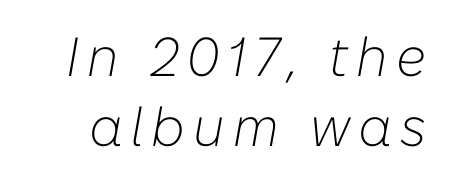
The image shows 55 px light type, italic (leaning right); set normal line spacing (1.28x), not underlined; low stroke contrast and a medium x-height.
